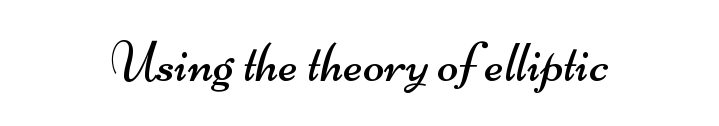
{"serif": "no", "bold": "no", "weight": "regular", "width": "wide", "stroke_contrast": "medium", "x_height": "small", "monospaced": "no", "underline": "no", "letter_spacing": "normal", "letter_spacing_em": 0.0, "glyph_px": 57}
